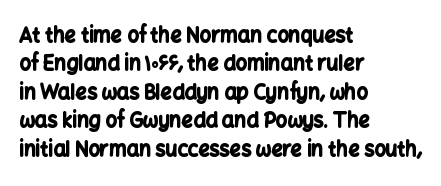
{"italic": "no", "bold": "yes", "underline": "no", "align": "left", "line_spacing": "normal", "line_spacing_ratio": 1.42, "letter_spacing": "normal", "letter_spacing_em": 0.0, "glyph_px": 20}
